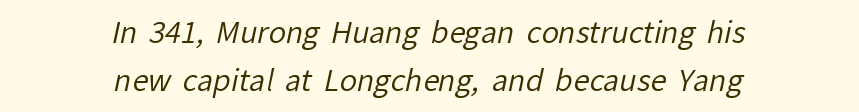
The image shows 29 px regular-weight sans-serif type; set centered, normal line spacing (1.64x), normal letter spacing, not underlined; low stroke contrast and a medium x-height.
